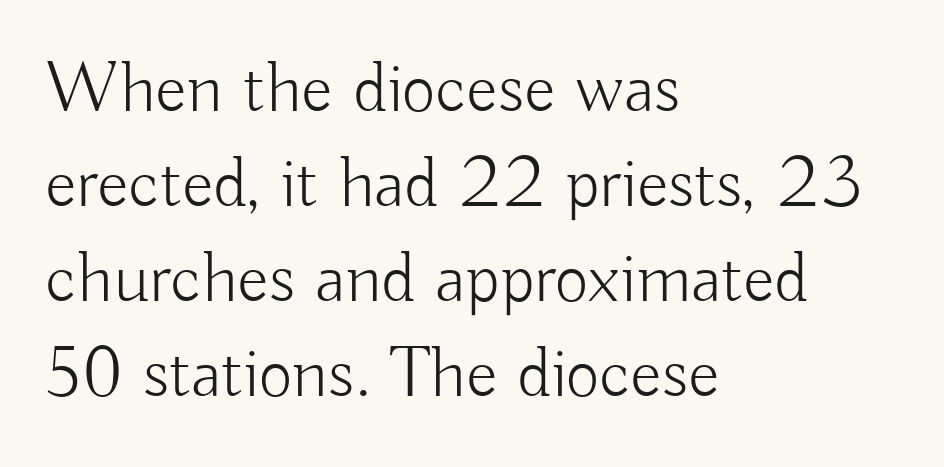
Type without underlining. The text was rendered using a sans face with plain stroke endings. Short note: letters normally spaced. Each letter keeps its own natural width here, so spacing adapts to shape. Ink coverage per letter is moderate at most.
